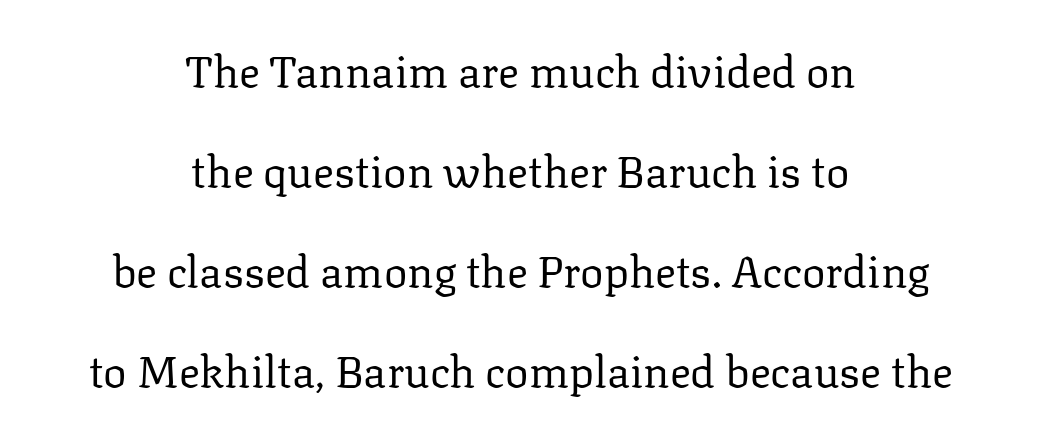
The image shows 44 px regular-weight serif type, upright; set centered, loose line spacing (2.27x), normal letter spacing, not underlined; low stroke contrast and a medium x-height.
